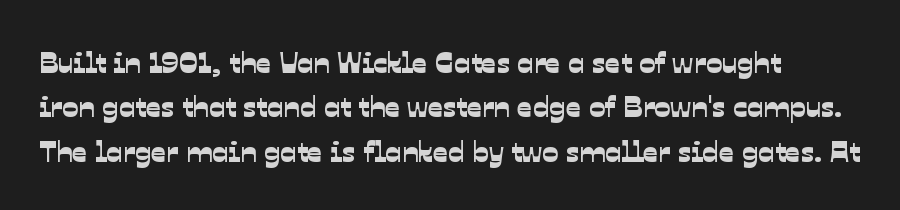
{"serif": "no", "width": "normal", "stroke_contrast": "low", "x_height": "medium", "monospaced": "no", "underline": "no", "line_spacing": "normal", "line_spacing_ratio": 1.48, "letter_spacing": "normal", "letter_spacing_em": 0.0, "glyph_px": 30}
